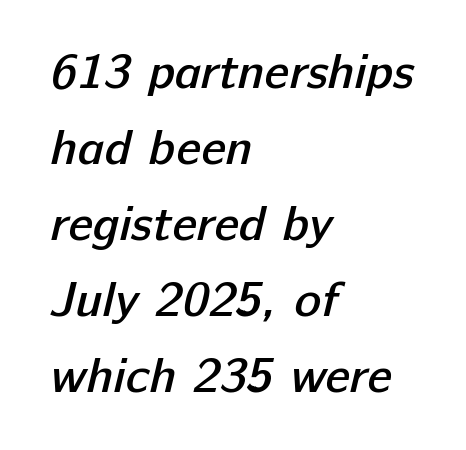
Which margin do the lines hug? The left one — the right edge is uneven. The rendering uses natural spacing where letterforms have individual widths. The letters are semibold — heavier than regular but short of a full bold. Students, observe: this is what conventionally led text looks like.
